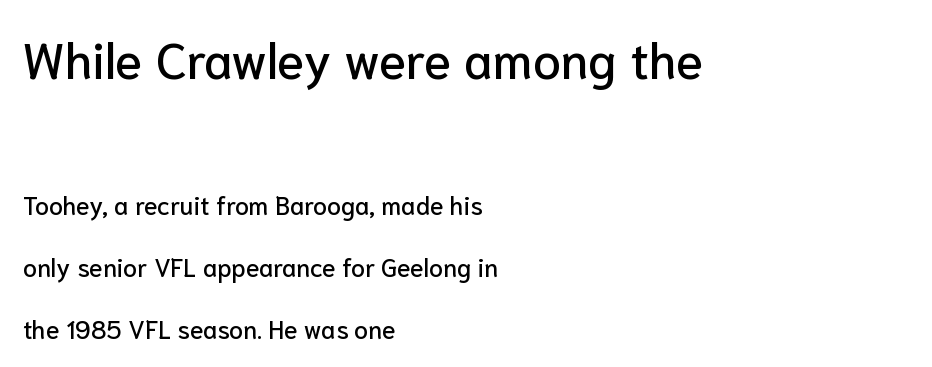
The image shows 50 px sans-serif type, upright; set left-aligned, loose line spacing (2.48x), normal letter spacing, not underlined; the first (top) block is 2.0x larger; low stroke contrast and a medium x-height.
